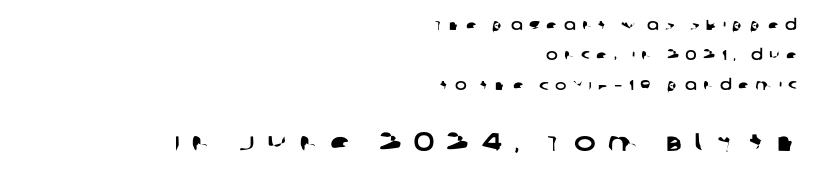
{"underline": "no", "align": "right", "line_spacing": "loose", "line_spacing_ratio": 2.15, "letter_spacing": "wide", "letter_spacing_em": 0.46, "larger_block": "second", "size_ratio": 1.86, "glyph_px": 26}
